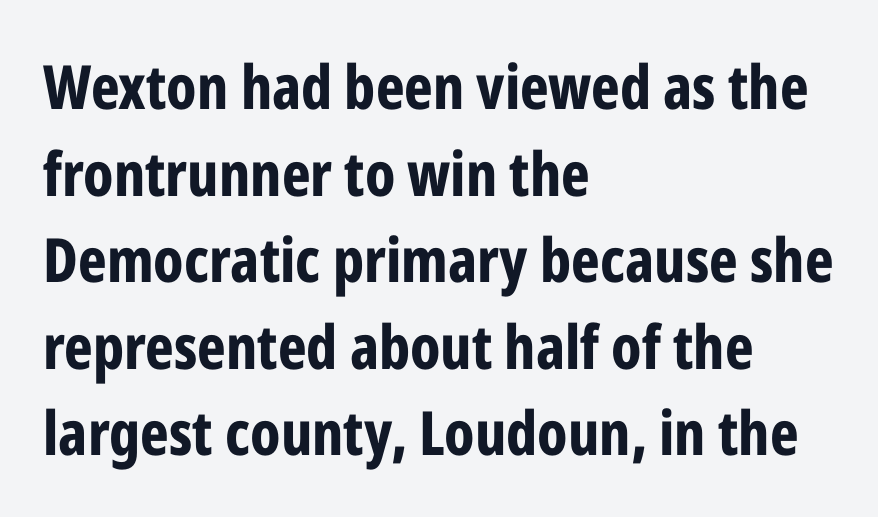
{"serif": "no", "italic": "no", "bold": "yes", "weight": "bold", "width": "condensed", "stroke_contrast": "low", "x_height": "medium", "monospaced": "no", "underline": "no", "align": "left", "line_spacing": "normal", "line_spacing_ratio": 1.42, "letter_spacing": "normal", "letter_spacing_em": 0.0, "glyph_px": 61}
